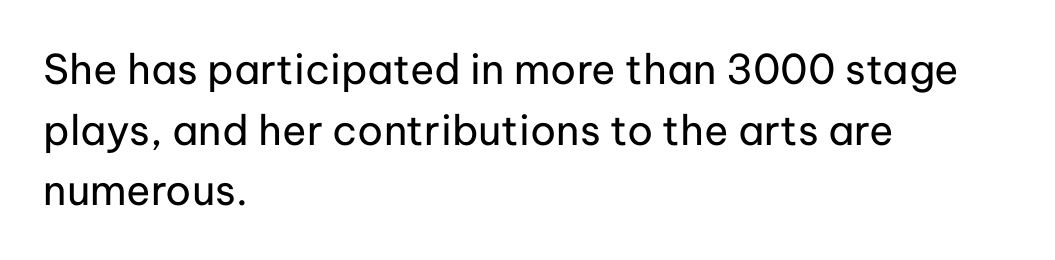
Has an underline been added? It has not. Does the copy run flush right? No — it runs flush left. Do the characters align in a grid? No, the font is proportional. The gaps between neighbouring characters are ordinary and unremarkable. Unlike italic type, these characters show no tilt at all. Think standard paragraph weight, or any step lighter than that.
